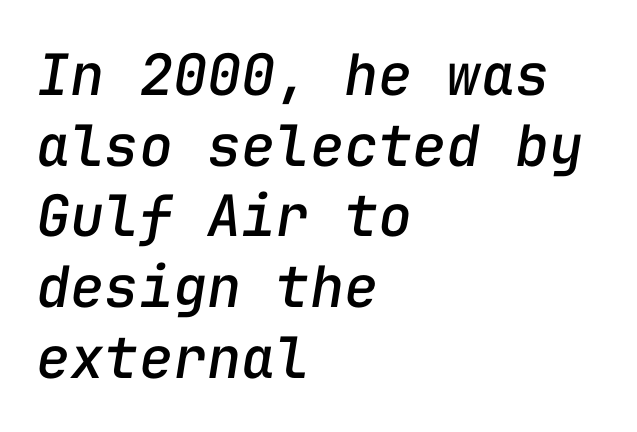
Q: Is the text italic (slanted)? A: Yes, it leans right by about 9 degrees.
Q: Is the text underlined? A: No.
Q: How is the paragraph aligned? A: Left-aligned.
Q: Is the spacing between letters normal or unusually wide? A: Normal.
Q: Width (condensed, normal, or wide)? A: Normal.
Q: Stroke contrast? A: Low.
Q: x-height? A: Medium.
Q: Monospaced? A: Yes.
